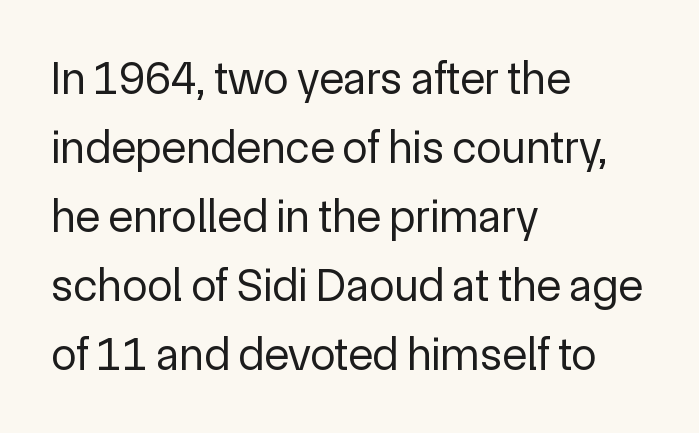
Q: Is the text bold? A: No.
Q: Is the text italic (slanted)? A: No, it is upright.
Q: Is the typeface a serif or a sans-serif typeface? A: Sans-serif.
Q: Is the text underlined? A: No.
Q: How is the paragraph aligned? A: Left-aligned.
Q: Is the spacing between letters normal or unusually wide? A: Normal.
Q: Is the spacing between lines tight, normal or loose? A: Normal.
Q: Width (condensed, normal, or wide)? A: Normal.
Q: x-height? A: Medium.
Q: Monospaced? A: No.
